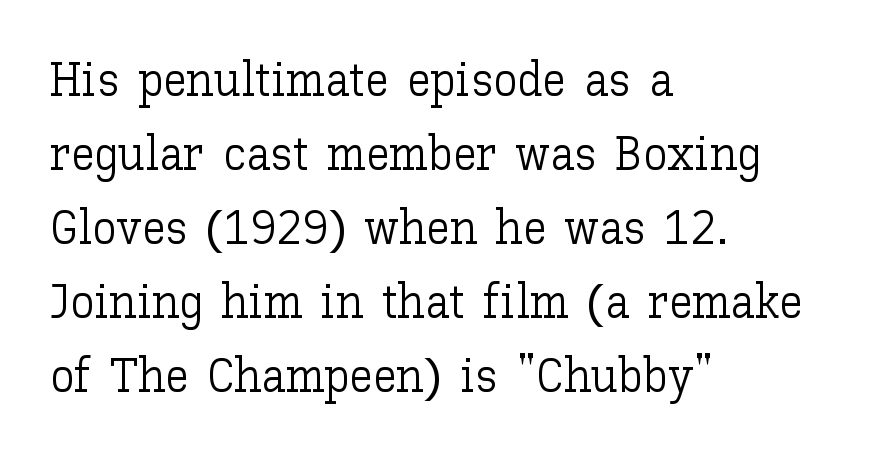
Rows of type keep a routine distance in the vertical direction. The text block is weighted toward the left margin, trailing off unevenly rightward. The passage shown is typed in a proportional face where columns would drift. Honestly, there is no underline to notice here at all. Does extra space separate the letters? No, they use regular spacing.
